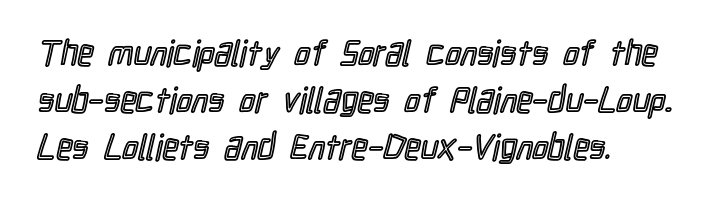
{"width": "condensed", "x_height": "medium", "monospaced": "no", "underline": "no", "align": "left", "line_spacing": "normal", "line_spacing_ratio": 1.34, "letter_spacing": "normal", "letter_spacing_em": 0.0, "glyph_px": 35}
